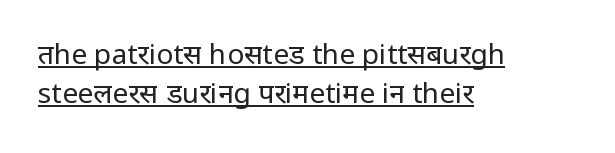
{"serif": "no", "italic": "no", "bold": "no", "weight": "regular", "width": "normal", "stroke_contrast": "low", "x_height": "medium", "monospaced": "no", "underline": "yes", "align": "left", "line_spacing": "normal", "line_spacing_ratio": 1.39, "letter_spacing": "normal", "letter_spacing_em": 0.0, "glyph_px": 28}
